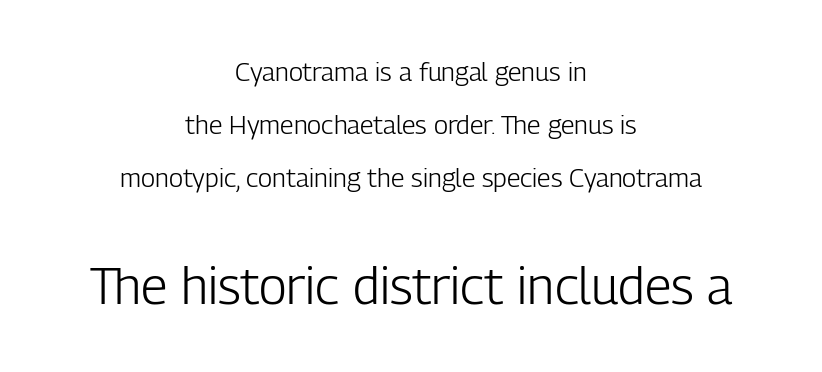
{"serif": "no", "italic": "no", "bold": "no", "weight": "light", "width": "condensed", "stroke_contrast": "low", "x_height": "medium", "monospaced": "no", "underline": "no", "align": "center", "line_spacing": "loose", "line_spacing_ratio": 2.03, "letter_spacing": "normal", "letter_spacing_em": 0.0, "larger_block": "second", "size_ratio": 1.96, "glyph_px": 51}
